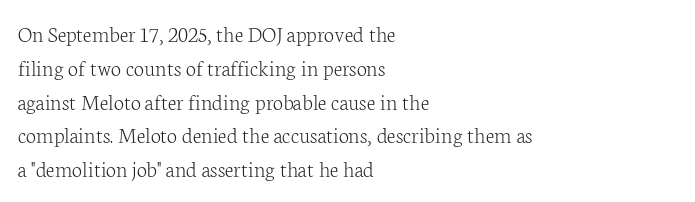
{"italic": "no", "bold": "no", "underline": "no", "align": "left", "line_spacing": "normal", "line_spacing_ratio": 1.47, "letter_spacing": "normal", "letter_spacing_em": 0.0, "glyph_px": 23}
